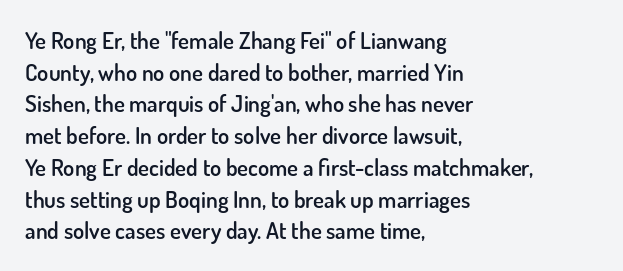
{"italic": "no", "bold": "semi", "underline": "no", "align": "left", "line_spacing": "normal", "line_spacing_ratio": 1.38, "letter_spacing": "normal", "letter_spacing_em": 0.0, "glyph_px": 23}
